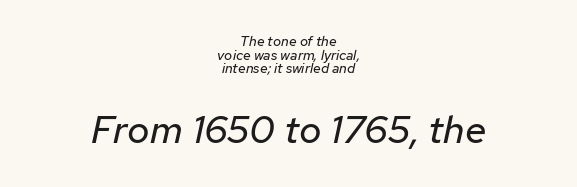
Q: Is the text bold? A: No.
Q: Is the text italic (slanted)? A: Yes, it leans right by about 12 degrees.
Q: Is the text underlined? A: No.
Q: How is the paragraph aligned? A: Centered.
Q: Is the spacing between letters normal or unusually wide? A: Normal.
Q: Is the spacing between lines tight, normal or loose? A: Tight.
Q: Which block of text is set in a larger size, the first (top) or the second (bottom)? A: The second (bottom) one.
Q: Width (condensed, normal, or wide)? A: Normal.
Q: Stroke contrast? A: Low.
Q: x-height? A: Medium.
Q: Monospaced? A: No.
